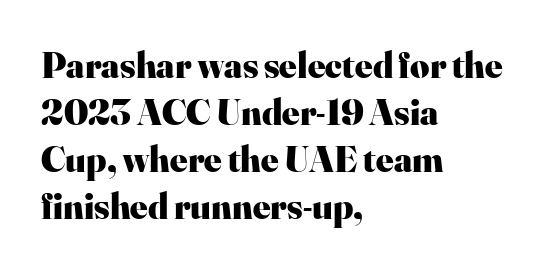
The image shows 37 px heavy serif type, upright; set left-aligned, normal line spacing (1.27x), normal letter spacing, not underlined; high stroke contrast and a small x-height.
